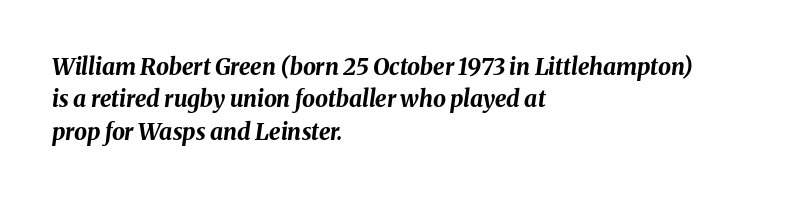
Tall strokes in this sample are angled rather than plumb. The sample has been set heavy, in full bold. The words here are not underlined. The tracking reads as untouched default to a designer's eye. Reading down the block, your eye returns to a fixed left position each line. Interline gaps are of average width in this sample.
